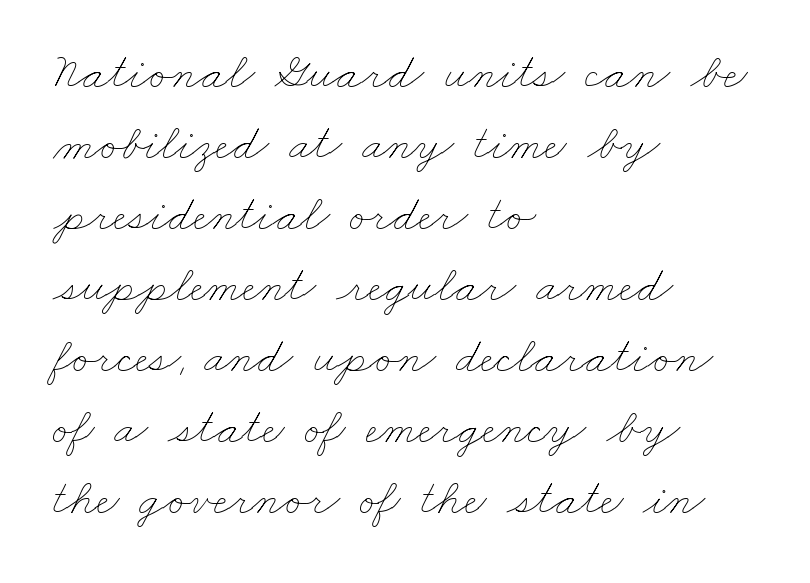
The image shows 50 px thin, wide type; set left-aligned, normal line spacing (1.42x), normal letter spacing, not underlined; low stroke contrast and a small x-height.
